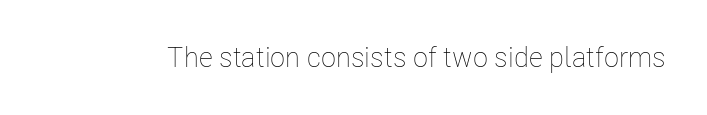
The image shows 28 px thin, condensed type, upright; set normal letter spacing, not underlined; low stroke contrast and a medium x-height.
